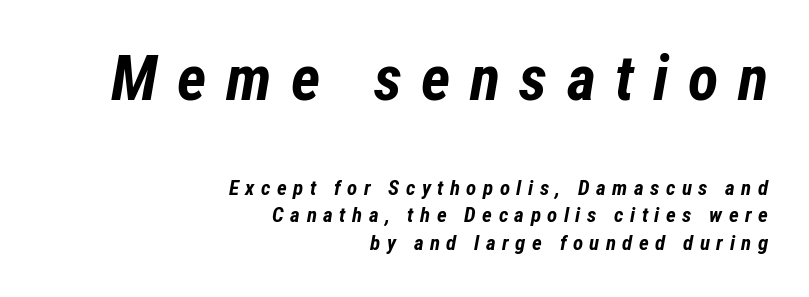
Q: Is the text bold? A: Yes.
Q: Is the text italic (slanted)? A: Yes, it leans right by about 12 degrees.
Q: Is the text underlined? A: No.
Q: How is the paragraph aligned? A: Right-aligned.
Q: Is the spacing between letters normal or unusually wide? A: Unusually wide.
Q: Is the spacing between lines tight, normal or loose? A: Normal.
Q: Which block of text is set in a larger size, the first (top) or the second (bottom)? A: The first (top) one.
Q: Width (condensed, normal, or wide)? A: Condensed.
Q: Stroke contrast? A: Low.
Q: x-height? A: Medium.
Q: Monospaced? A: No.
